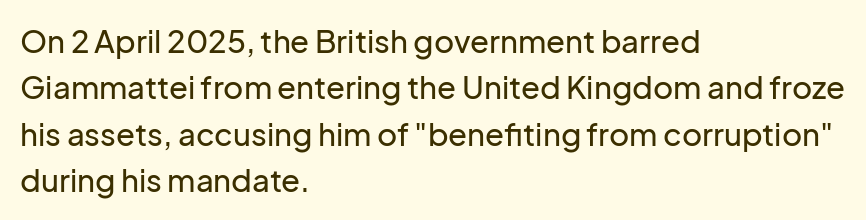
Q: Is the text italic (slanted)? A: No, it is upright.
Q: Is the typeface a serif or a sans-serif typeface? A: Sans-serif.
Q: Is the text underlined? A: No.
Q: How is the paragraph aligned? A: Left-aligned.
Q: Is the spacing between letters normal or unusually wide? A: Normal.
Q: Is the spacing between lines tight, normal or loose? A: Normal.
Q: Width (condensed, normal, or wide)? A: Normal.
Q: Stroke contrast? A: Low.
Q: x-height? A: Medium.
Q: Monospaced? A: No.
